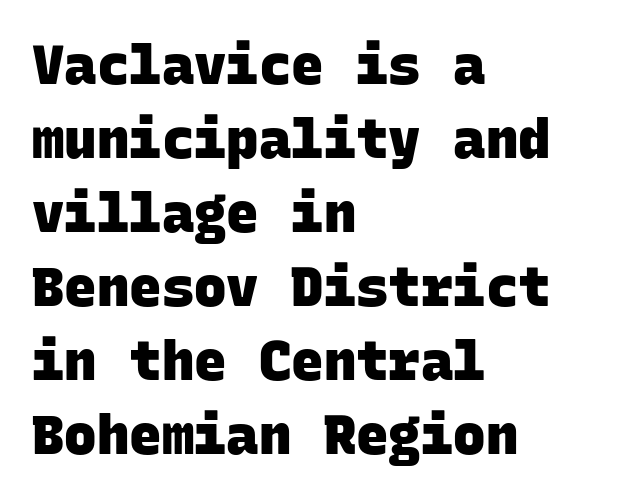
{"serif": "no", "bold": "yes", "weight": "heavy", "width": "normal", "stroke_contrast": "low", "x_height": "large", "monospaced": "yes", "underline": "no", "align": "left", "line_spacing": "normal", "line_spacing_ratio": 1.37, "letter_spacing": "normal", "letter_spacing_em": 0.0, "glyph_px": 54}
